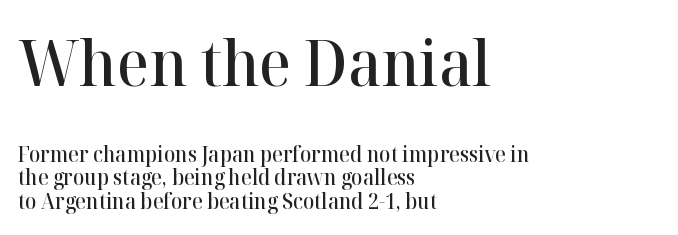
{"serif": "yes", "italic": "no", "bold": "semi", "weight": "semibold", "width": "normal", "stroke_contrast": "high", "x_height": "medium", "monospaced": "no", "underline": "no", "align": "left", "line_spacing": "tight", "line_spacing_ratio": 1.12, "letter_spacing": "normal", "letter_spacing_em": 0.0, "larger_block": "first", "size_ratio": 3.0, "glyph_px": 63}
